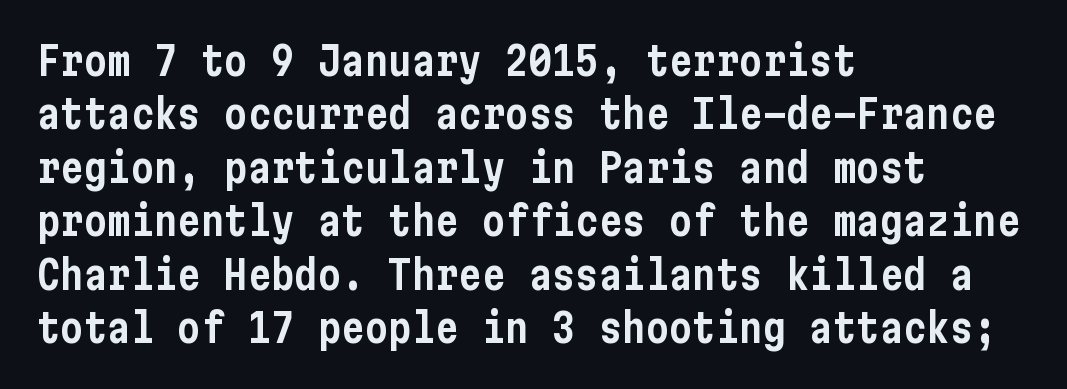
The image shows 39 px condensed sans-serif type, upright; set left-aligned, normal line spacing (1.37x), normal letter spacing, not underlined; low stroke contrast and a medium x-height.
